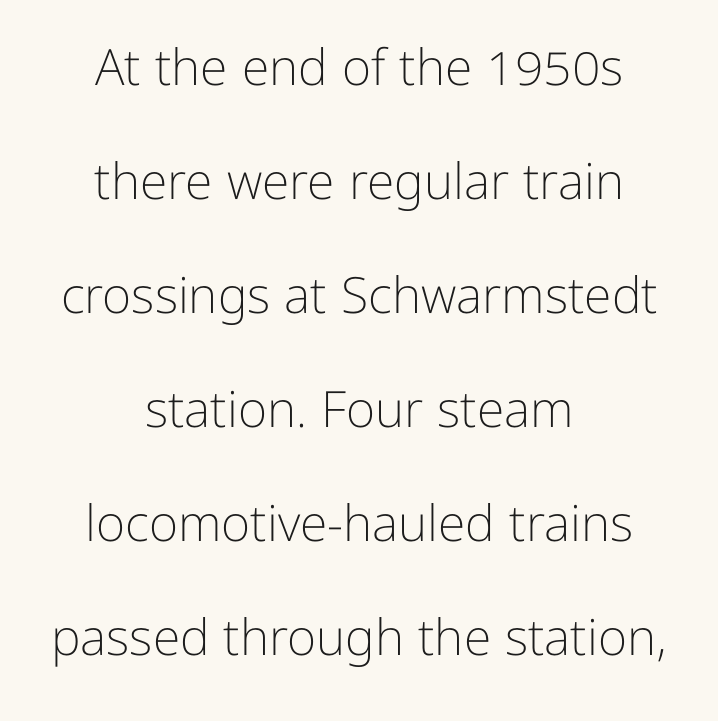
Q: Is the text bold? A: No.
Q: Is the text italic (slanted)? A: No, it is upright.
Q: Is the typeface a serif or a sans-serif typeface? A: Sans-serif.
Q: Is the text underlined? A: No.
Q: How is the paragraph aligned? A: Centered.
Q: Is the spacing between letters normal or unusually wide? A: Normal.
Q: Is the spacing between lines tight, normal or loose? A: Loose.
Q: Width (condensed, normal, or wide)? A: Normal.
Q: Stroke contrast? A: Low.
Q: x-height? A: Medium.
Q: Monospaced? A: No.
